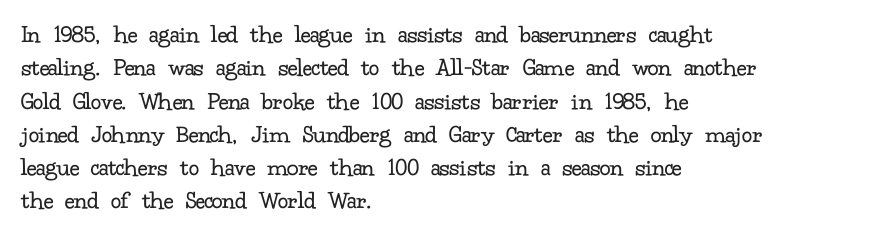
Compared with typical paragraphs, the rows here are spaced about the same. The letters stand straight up with perfectly vertical stems. Short and long lines alike share a common starting point at left. Is the stroke heavy? The answer is a plain regular-or-lighter. In terms of letterspacing, this is plain default setting. Just letters on the line, the space beneath them empty.
